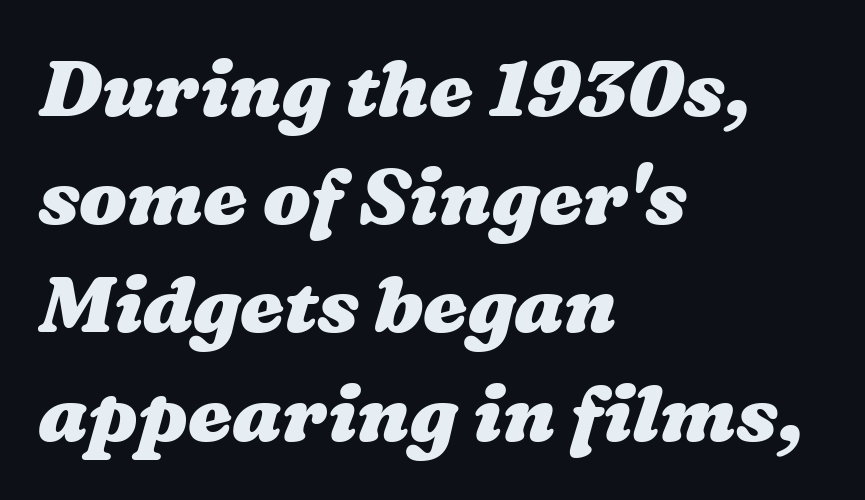
Q: Is the text bold? A: Yes.
Q: Is the text underlined? A: No.
Q: How is the paragraph aligned? A: Left-aligned.
Q: Is the spacing between letters normal or unusually wide? A: Normal.
Q: Is the spacing between lines tight, normal or loose? A: Normal.
Q: Width (condensed, normal, or wide)? A: Wide.
Q: Stroke contrast? A: Medium.
Q: x-height? A: Medium.
Q: Monospaced? A: No.
